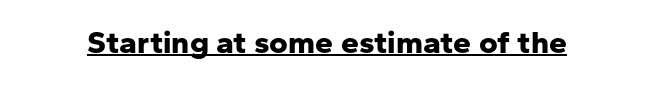
{"serif": "no", "italic": "no", "bold": "yes", "weight": "bold", "width": "normal", "stroke_contrast": "low", "x_height": "medium", "monospaced": "no", "underline": "yes", "letter_spacing": "normal", "letter_spacing_em": 0.0, "glyph_px": 32}
